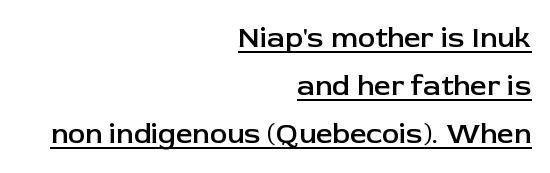
The image shows 29 px semibold sans-serif type, upright; set right-aligned, normal line spacing (1.66x), normal letter spacing, underlined; low stroke contrast and a medium x-height.
